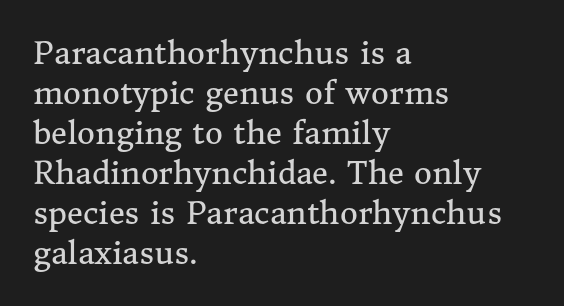
{"serif": "yes", "italic": "no", "bold": "no", "weight": "regular", "width": "normal", "stroke_contrast": "medium", "x_height": "medium", "monospaced": "no", "underline": "no", "align": "left", "line_spacing": "normal", "line_spacing_ratio": 1.29, "letter_spacing": "normal", "letter_spacing_em": 0.0, "glyph_px": 31}
